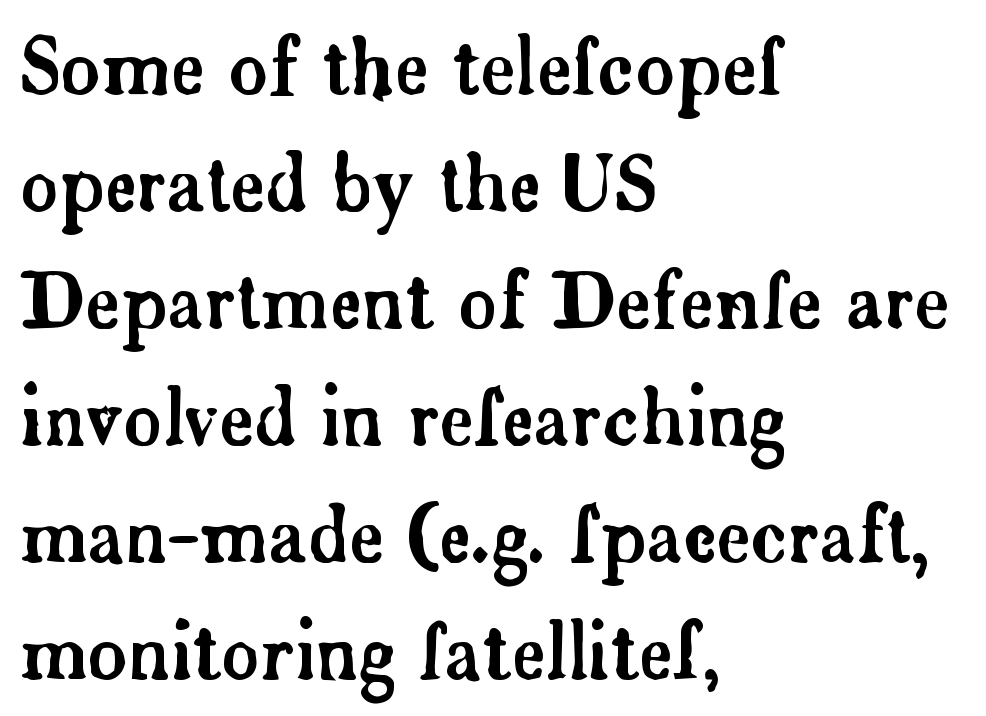
Stroke terminals: seriffed. The passage shown is typed in a proportional face where columns would drift. Descenders hang freely into open space. Students, observe: this is what conventionally led text looks like.
